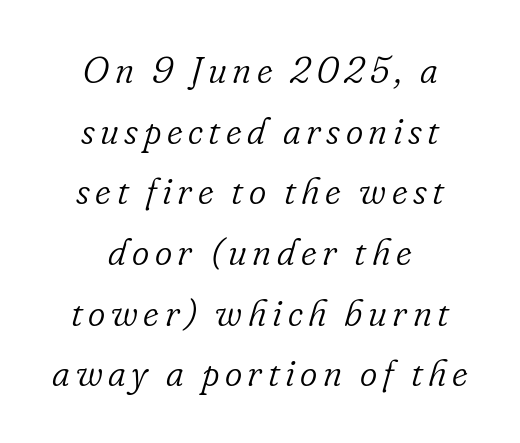
Q: Is the text bold? A: No.
Q: Is the text italic (slanted)? A: Yes, it leans right by about 16 degrees.
Q: Is the typeface a serif or a sans-serif typeface? A: Serif.
Q: Is the text underlined? A: No.
Q: How is the paragraph aligned? A: Centered.
Q: Is the spacing between lines tight, normal or loose? A: Normal.
Q: Width (condensed, normal, or wide)? A: Normal.
Q: Stroke contrast? A: Low.
Q: x-height? A: Small.
Q: Monospaced? A: No.
